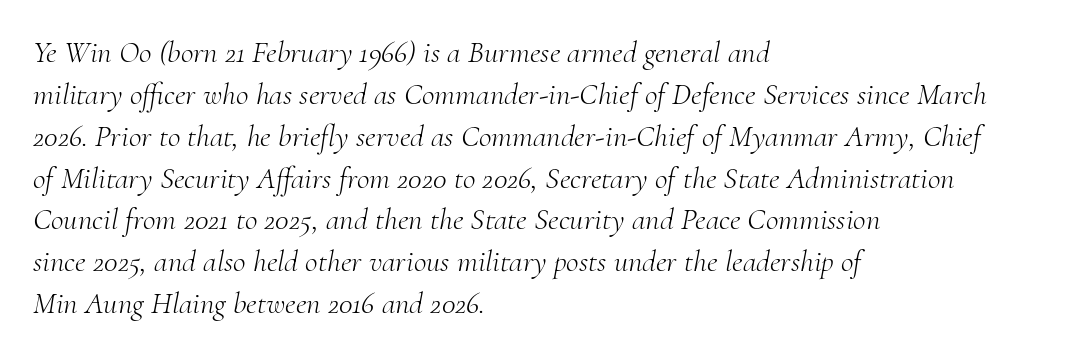
The image shows 31 px light serif type, italic (leaning right); set left-aligned, normal line spacing (1.35x), normal letter spacing, not underlined; medium stroke contrast and a small x-height.
